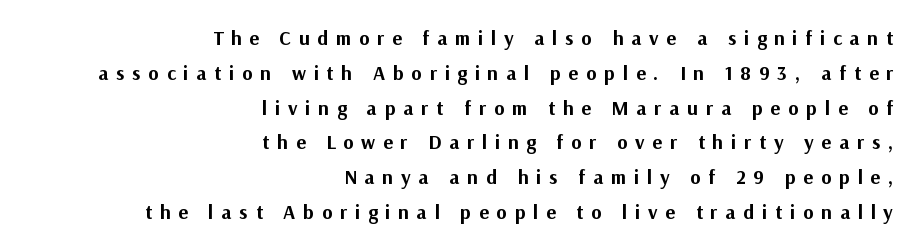
The image shows 20 px bold type, upright; set right-aligned, line spacing 1.74x, unusually wide letter spacing (+0.39 em), not underlined.
